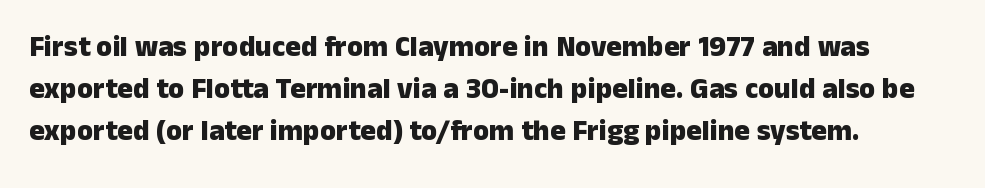
{"serif": "no", "italic": "no", "bold": "yes", "weight": "heavy", "width": "normal", "stroke_contrast": "low", "x_height": "medium", "monospaced": "no", "underline": "no", "align": "left", "line_spacing": "normal", "line_spacing_ratio": 1.45, "letter_spacing": "normal", "letter_spacing_em": 0.0, "glyph_px": 29}
